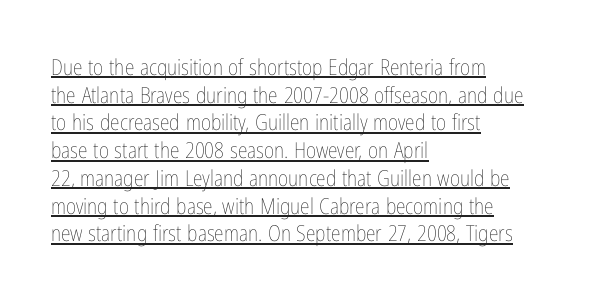
Q: Is the text bold? A: No.
Q: Is the text italic (slanted)? A: No, it is upright.
Q: Is the text underlined? A: Yes.
Q: How is the paragraph aligned? A: Left-aligned.
Q: Is the spacing between letters normal or unusually wide? A: Normal.
Q: Is the spacing between lines tight, normal or loose? A: Normal.
